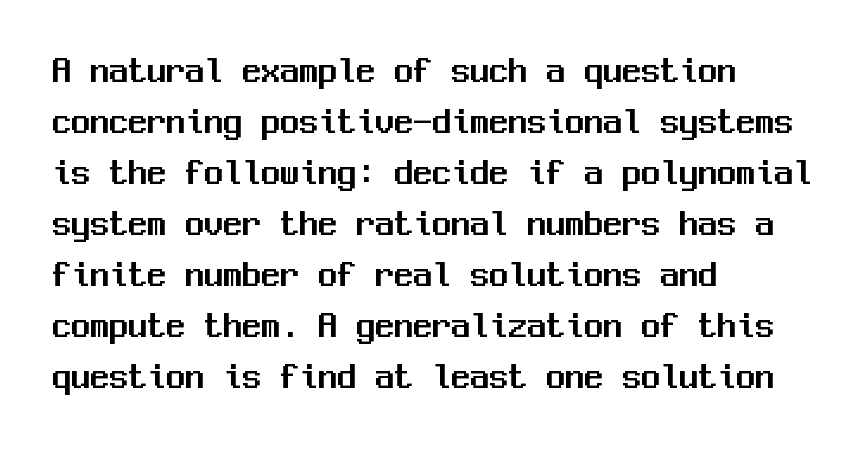
{"serif": "no", "italic": "no", "width": "normal", "stroke_contrast": "medium", "x_height": "medium", "monospaced": "yes", "underline": "no", "align": "left", "line_spacing": "normal", "line_spacing_ratio": 1.34, "letter_spacing": "normal", "letter_spacing_em": 0.0, "glyph_px": 38}
